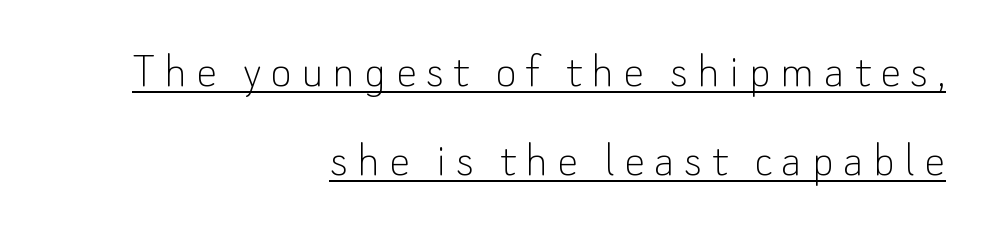
Q: Is the text bold? A: No.
Q: Is the text italic (slanted)? A: No, it is upright.
Q: Is the typeface a serif or a sans-serif typeface? A: Sans-serif.
Q: Is the text underlined? A: Yes.
Q: How is the paragraph aligned? A: Right-aligned.
Q: Width (condensed, normal, or wide)? A: Normal.
Q: Stroke contrast? A: Low.
Q: x-height? A: Small.
Q: Monospaced? A: No.
